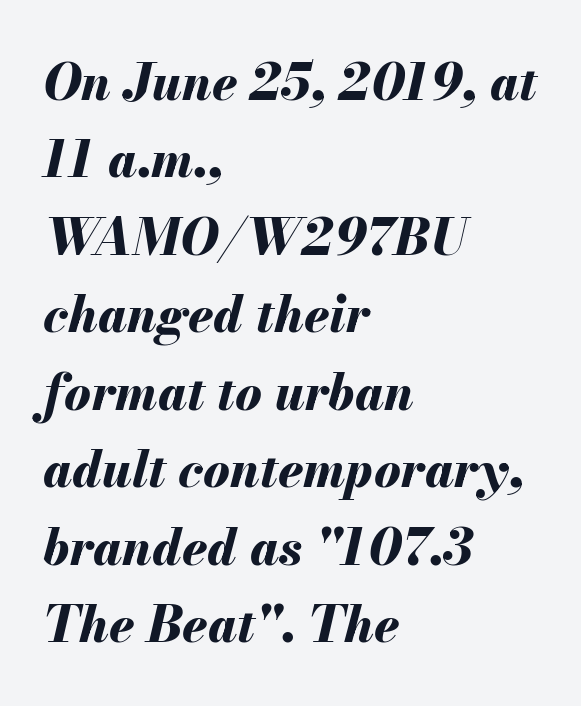
The image shows 50 px bold type, italic (leaning right); set left-aligned, normal line spacing (1.55x), normal letter spacing, not underlined; medium stroke contrast and a small x-height.
